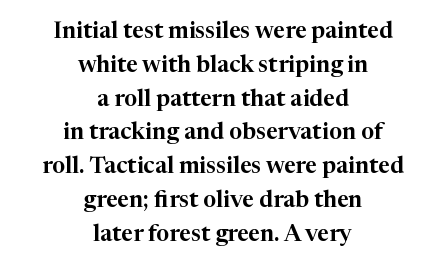
The image shows 23 px text type, upright; set centered, normal line spacing (1.47x), normal letter spacing, not underlined.
